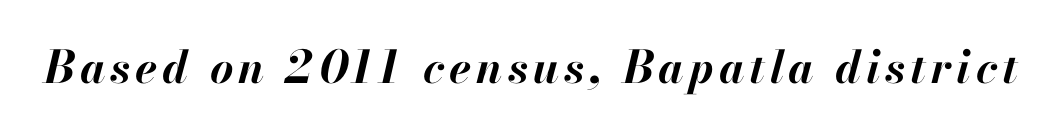
The image shows 45 px bold type, italic (leaning right); set not underlined; high stroke contrast and a small x-height.
